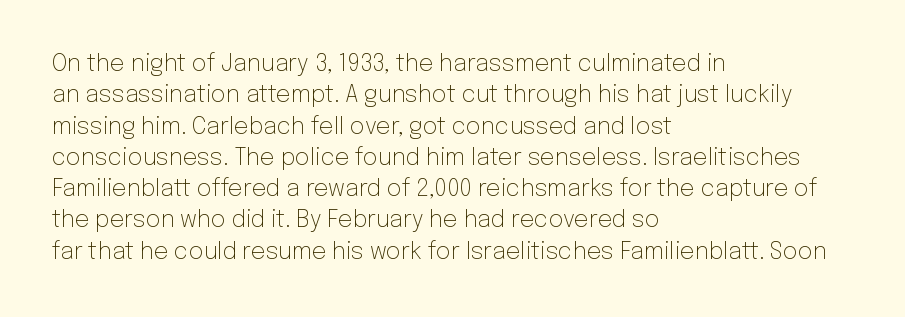
Q: Is the text bold? A: No.
Q: Is the text italic (slanted)? A: No, it is upright.
Q: Is the text underlined? A: No.
Q: How is the paragraph aligned? A: Left-aligned.
Q: Is the spacing between letters normal or unusually wide? A: Normal.
Q: Is the spacing between lines tight, normal or loose? A: Normal.
